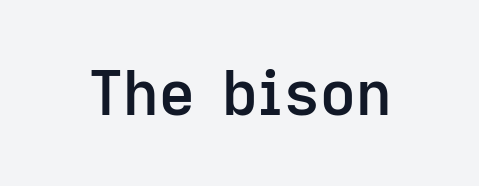
The passage shown is typed in a proportional face where columns would drift. Decoration check: the copy has no underline. Tracking here is standard; glyphs follow each other at the usual distance. Serif or sans? Sans — the stroke terminals are bare.
